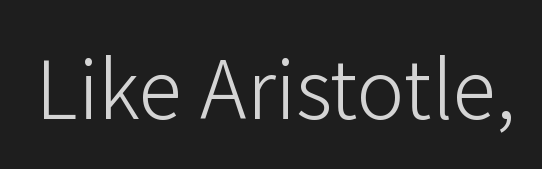
Q: Is the text bold? A: No.
Q: Is the text italic (slanted)? A: No, it is upright.
Q: Is the typeface a serif or a sans-serif typeface? A: Sans-serif.
Q: Is the text underlined? A: No.
Q: Is the spacing between letters normal or unusually wide? A: Normal.
Q: Width (condensed, normal, or wide)? A: Normal.
Q: Stroke contrast? A: Low.
Q: x-height? A: Medium.
Q: Monospaced? A: No.
